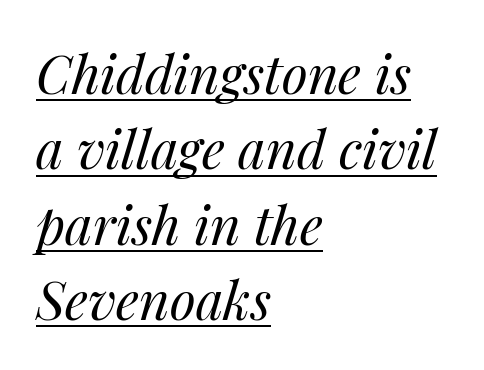
Q: Is the text bold? A: No.
Q: Is the text italic (slanted)? A: Yes, it leans right by about 14 degrees.
Q: Is the text underlined? A: Yes.
Q: How is the paragraph aligned? A: Left-aligned.
Q: Is the spacing between letters normal or unusually wide? A: Normal.
Q: Is the spacing between lines tight, normal or loose? A: Normal.
Q: Width (condensed, normal, or wide)? A: Normal.
Q: Stroke contrast? A: Medium.
Q: x-height? A: Medium.
Q: Monospaced? A: No.
